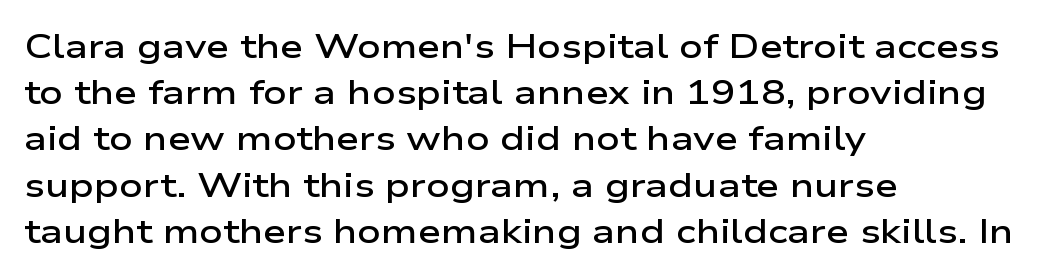
The image shows 33 px semibold, wide sans-serif type, upright; set left-aligned, normal line spacing (1.4x), normal letter spacing, not underlined; low stroke contrast and a medium x-height.
